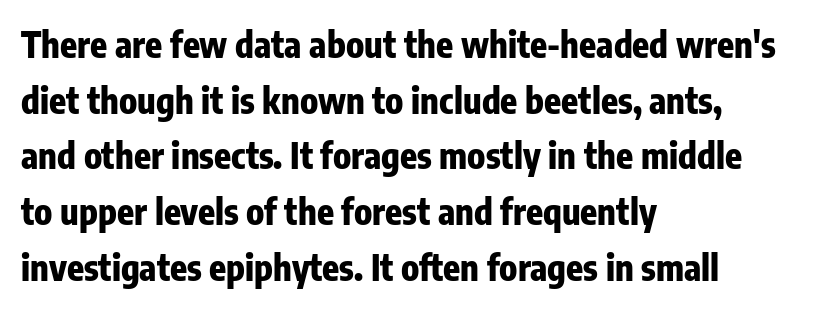
It's the straight-up-and-down kind of type. These lines sit exactly where default settings would place them. The letters advance in unequal steps, a hallmark of proportional type. Descenders hang freely into open space. Here the glyphs are tracked normally, forming tight word shapes.
